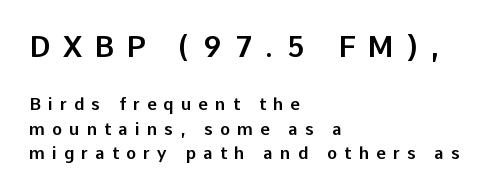
Q: Is the text italic (slanted)? A: No, it is upright.
Q: Is the typeface a serif or a sans-serif typeface? A: Sans-serif.
Q: Is the text underlined? A: No.
Q: How is the paragraph aligned? A: Left-aligned.
Q: Is the spacing between letters normal or unusually wide? A: Unusually wide.
Q: Is the spacing between lines tight, normal or loose? A: Normal.
Q: Which block of text is set in a larger size, the first (top) or the second (bottom)? A: The first (top) one.
Q: Width (condensed, normal, or wide)? A: Normal.
Q: Stroke contrast? A: Low.
Q: x-height? A: Medium.
Q: Monospaced? A: No.
